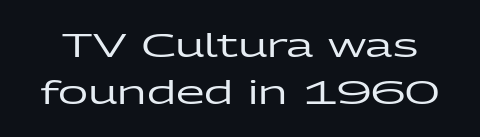
Q: Is the text italic (slanted)? A: No, it is upright.
Q: Is the typeface a serif or a sans-serif typeface? A: Sans-serif.
Q: Is the text underlined? A: No.
Q: Is the spacing between letters normal or unusually wide? A: Normal.
Q: Is the spacing between lines tight, normal or loose? A: Normal.
Q: Width (condensed, normal, or wide)? A: Wide.
Q: Stroke contrast? A: Low.
Q: x-height? A: Medium.
Q: Monospaced? A: No.
